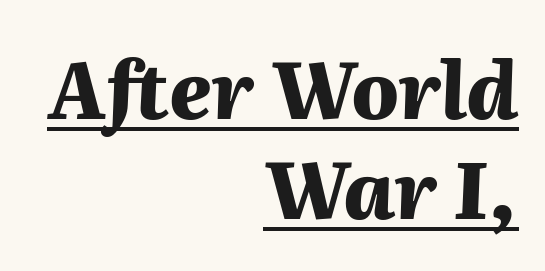
The text block is weighted toward the right margin, trailing off unevenly leftward. A typesetter would call this proportional, since set widths differ per character. This rendering features underlined lettering. This sample keeps an unexceptional amount of space between lines.
